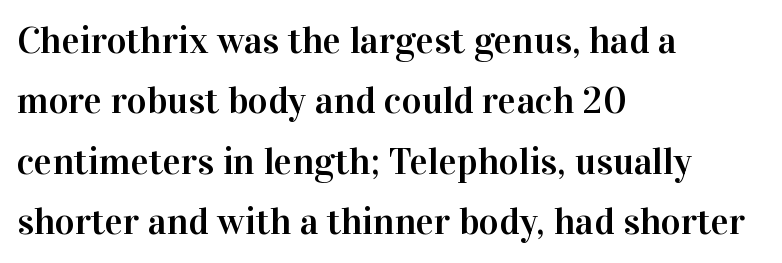
{"serif": "yes", "italic": "no", "width": "normal", "stroke_contrast": "high", "x_height": "medium", "monospaced": "no", "underline": "no", "align": "left", "line_spacing": "normal", "line_spacing_ratio": 1.59, "letter_spacing": "normal", "letter_spacing_em": 0.0, "glyph_px": 38}
